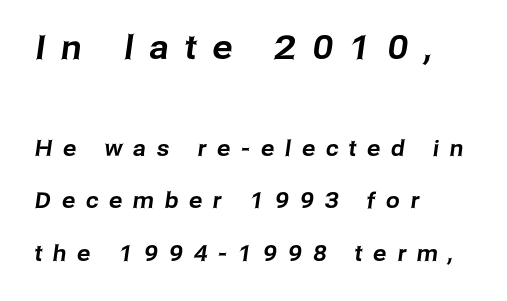
The image shows 33 px sans-serif type; set left-aligned, loose line spacing (2.38x), unusually wide letter spacing (+0.49 em), not underlined; the first (top) block is 1.5x larger; low stroke contrast and a medium x-height.
